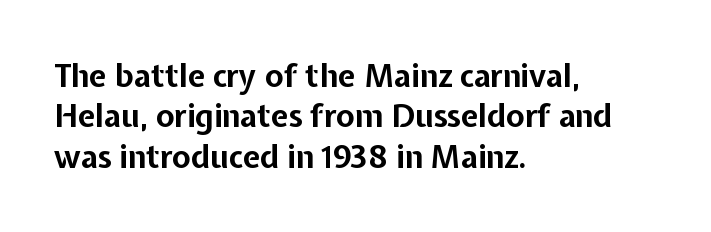
Q: Is the text bold? A: Yes.
Q: Is the text italic (slanted)? A: No, it is upright.
Q: Is the typeface a serif or a sans-serif typeface? A: Sans-serif.
Q: Is the text underlined? A: No.
Q: How is the paragraph aligned? A: Left-aligned.
Q: Is the spacing between letters normal or unusually wide? A: Normal.
Q: Is the spacing between lines tight, normal or loose? A: Normal.
Q: Width (condensed, normal, or wide)? A: Normal.
Q: Stroke contrast? A: Low.
Q: x-height? A: Medium.
Q: Monospaced? A: No.
